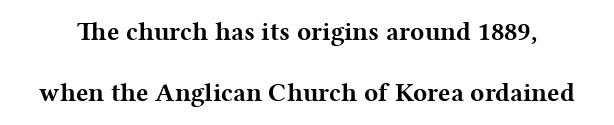
The image shows 26 px bold type, upright; set loose line spacing (2.35x), normal letter spacing, not underlined.
